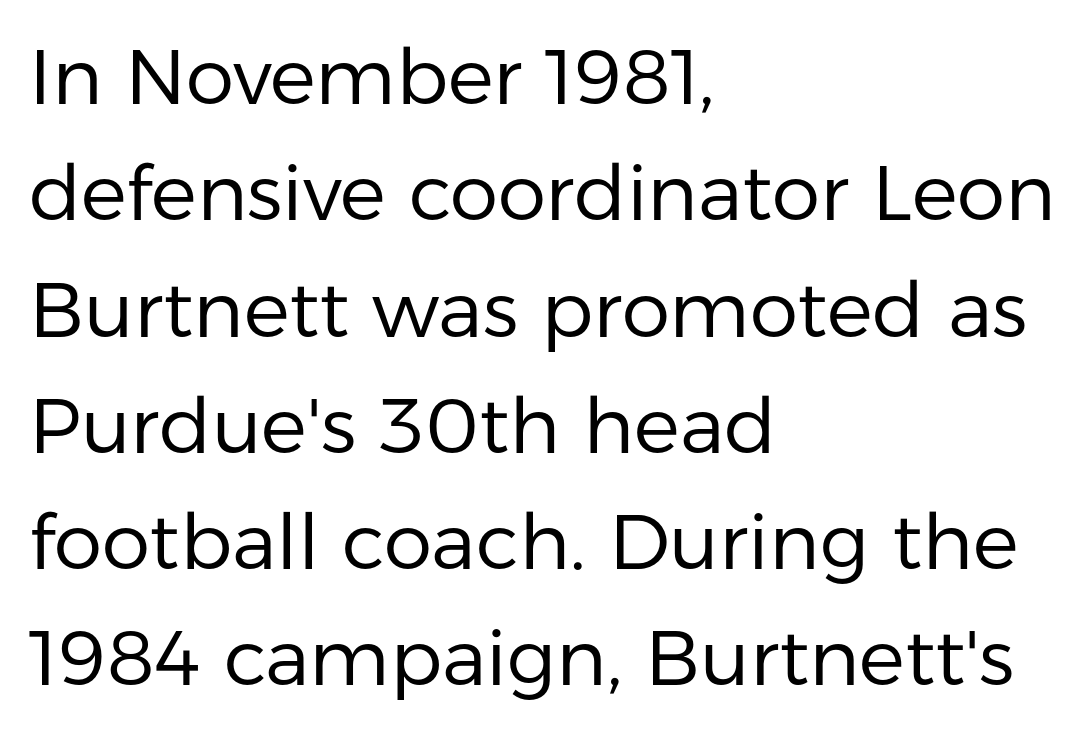
{"serif": "no", "italic": "no", "bold": "no", "weight": "regular", "width": "normal", "stroke_contrast": "low", "x_height": "medium", "monospaced": "no", "underline": "no", "align": "left", "line_spacing": "normal", "line_spacing_ratio": 1.51, "letter_spacing": "normal", "letter_spacing_em": 0.0, "glyph_px": 77}
